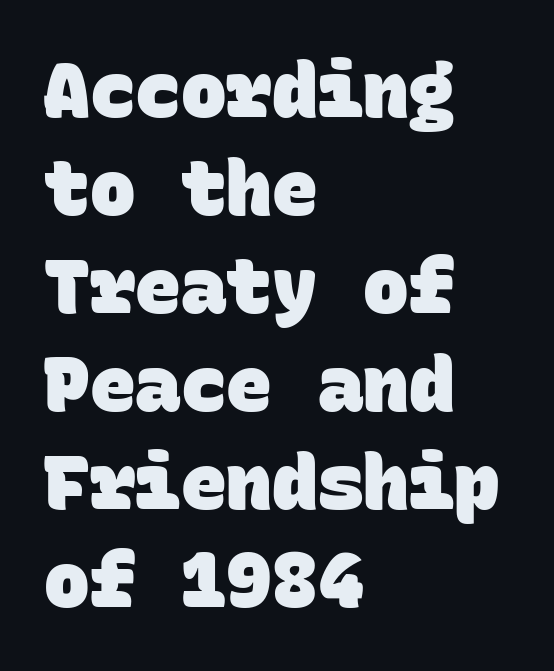
Q: Is the text bold? A: Yes.
Q: Is the typeface a serif or a sans-serif typeface? A: Sans-serif.
Q: Is the text underlined? A: No.
Q: How is the paragraph aligned? A: Left-aligned.
Q: Is the spacing between letters normal or unusually wide? A: Normal.
Q: Is the spacing between lines tight, normal or loose? A: Normal.
Q: Width (condensed, normal, or wide)? A: Normal.
Q: Stroke contrast? A: Low.
Q: x-height? A: Large.
Q: Monospaced? A: Yes.
